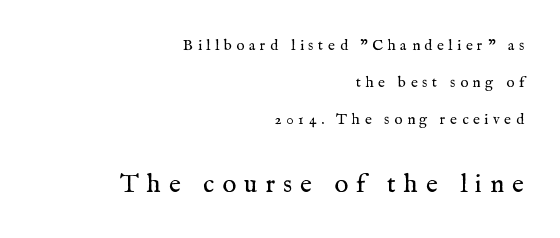
Q: Is the text bold? A: No.
Q: Is the text italic (slanted)? A: No, it is upright.
Q: Is the text underlined? A: No.
Q: How is the paragraph aligned? A: Right-aligned.
Q: Is the spacing between letters normal or unusually wide? A: Unusually wide.
Q: Is the spacing between lines tight, normal or loose? A: Loose.
Q: Which block of text is set in a larger size, the first (top) or the second (bottom)? A: The second (bottom) one.
